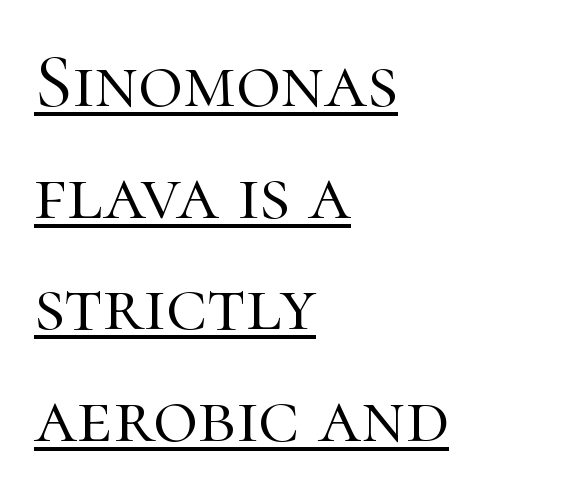
Each line of the rendering has a horizontal stroke beneath the glyphs. The rendering keeps characters at their native spacing. Heft: none added — not bold. The lines sit at an ordinary, default distance from one another. In terms of posture, this sample is upright. The compositor pushed each line to the left boundary.
